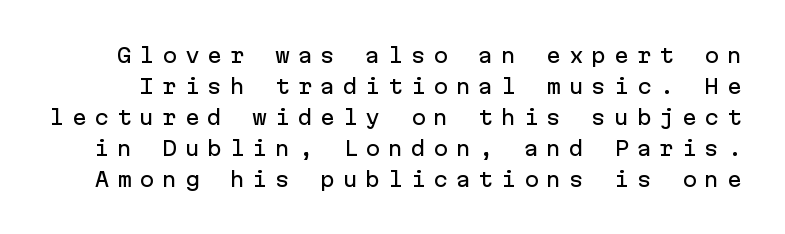
{"italic": "no", "underline": "no", "line_spacing": "normal", "line_spacing_ratio": 1.55, "letter_spacing": "wide", "letter_spacing_em": 0.38, "glyph_px": 20}
